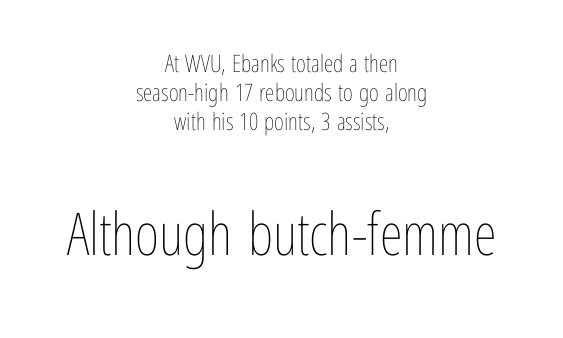
The image shows 59 px thin, condensed type, upright; set centered, line spacing 1.2x, normal letter spacing, not underlined; the second (bottom) block is 2.46x larger; low stroke contrast and a medium x-height.
